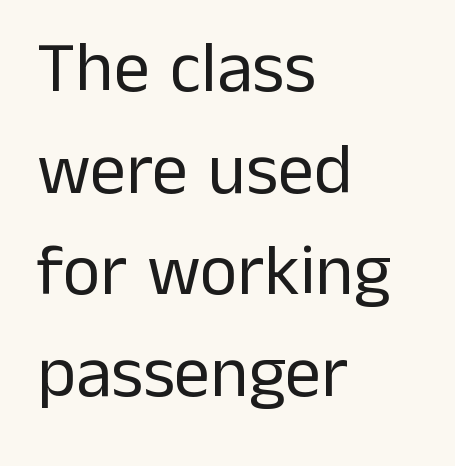
{"serif": "no", "italic": "no", "bold": "no", "weight": "regular", "width": "normal", "stroke_contrast": "low", "x_height": "medium", "monospaced": "no", "underline": "no", "align": "left", "line_spacing": "normal", "line_spacing_ratio": 1.41, "letter_spacing": "normal", "letter_spacing_em": 0.0, "glyph_px": 72}
